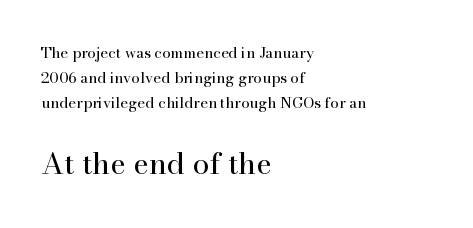
Q: Is the text bold? A: No.
Q: Is the text italic (slanted)? A: No, it is upright.
Q: Is the typeface a serif or a sans-serif typeface? A: Serif.
Q: Is the text underlined? A: No.
Q: How is the paragraph aligned? A: Left-aligned.
Q: Is the spacing between letters normal or unusually wide? A: Normal.
Q: Is the spacing between lines tight, normal or loose? A: Normal.
Q: Which block of text is set in a larger size, the first (top) or the second (bottom)? A: The second (bottom) one.
Q: Width (condensed, normal, or wide)? A: Normal.
Q: Stroke contrast? A: High.
Q: x-height? A: Small.
Q: Monospaced? A: No.
